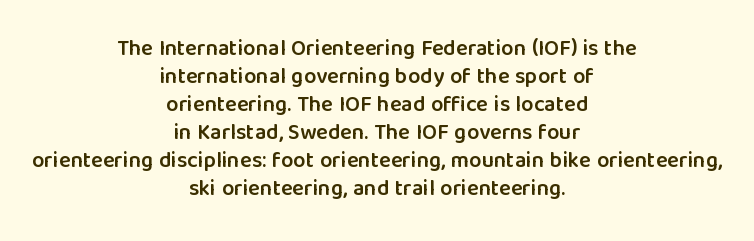
Q: Is the text bold? A: Semi-bold.
Q: Is the text italic (slanted)? A: No, it is upright.
Q: Is the text underlined? A: No.
Q: How is the paragraph aligned? A: Centered.
Q: Is the spacing between letters normal or unusually wide? A: Normal.
Q: Is the spacing between lines tight, normal or loose? A: Normal.
